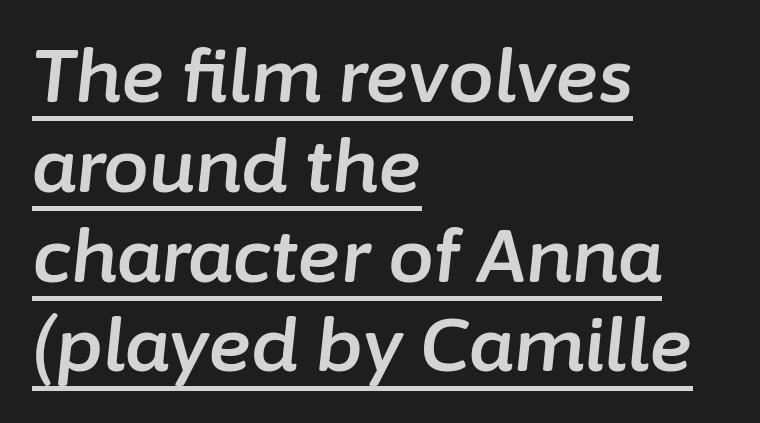
The image shows 73 px text type, italic (leaning right); set left-aligned, line spacing 1.23x, normal letter spacing, underlined; low stroke contrast and a medium x-height.
